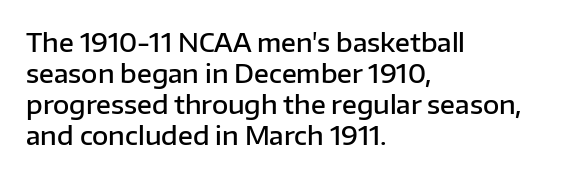
{"italic": "no", "bold": "semi", "underline": "no", "align": "left", "line_spacing_ratio": 1.24, "letter_spacing": "normal", "letter_spacing_em": 0.0, "glyph_px": 25}
